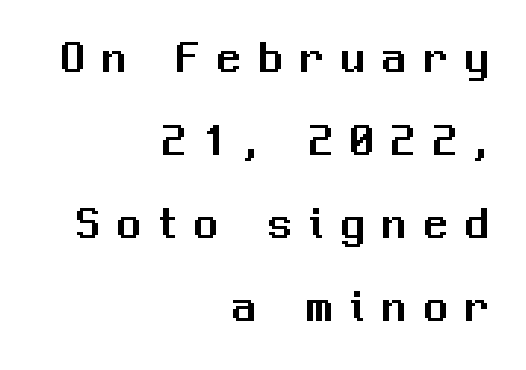
Q: Is the text italic (slanted)? A: No, it is upright.
Q: Is the typeface a serif or a sans-serif typeface? A: Sans-serif.
Q: Is the text underlined? A: No.
Q: How is the paragraph aligned? A: Right-aligned.
Q: Is the spacing between letters normal or unusually wide? A: Unusually wide.
Q: Width (condensed, normal, or wide)? A: Normal.
Q: Stroke contrast? A: Medium.
Q: x-height? A: Medium.
Q: Monospaced? A: No.
